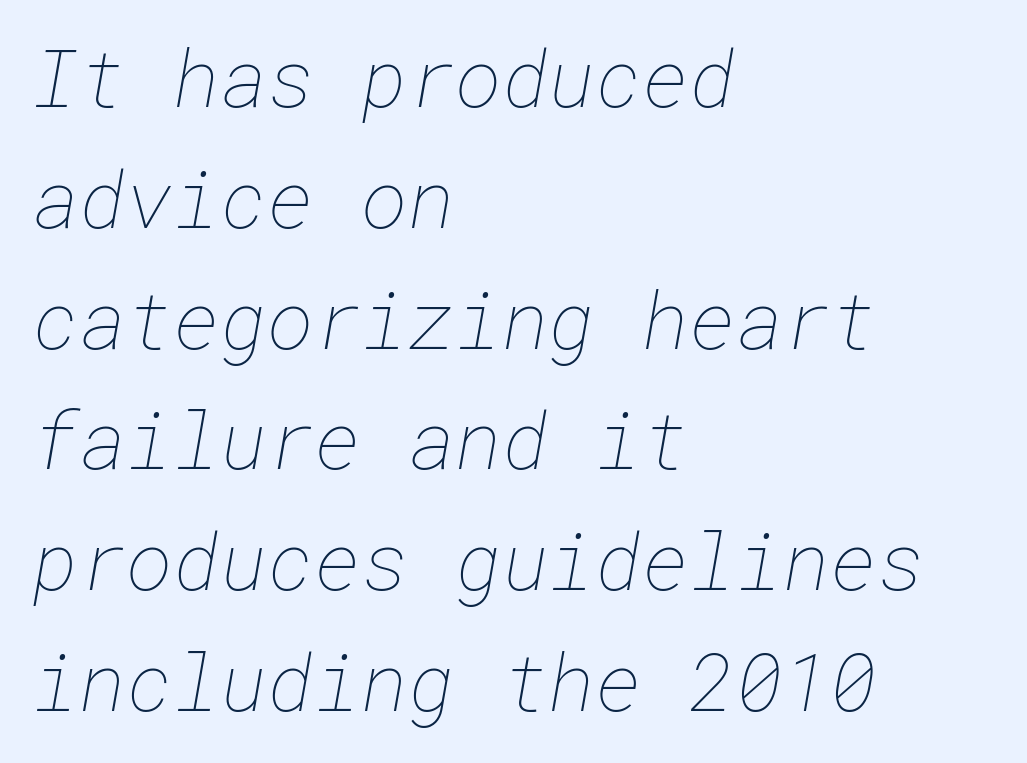
The image shows 80 px thin type; set left-aligned, normal line spacing (1.51x), normal letter spacing, not underlined; low stroke contrast and a medium x-height.
